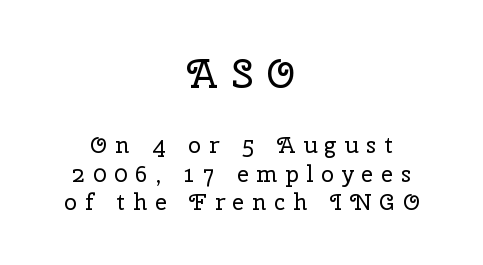
{"serif": "yes", "italic": "no", "bold": "no", "weight": "regular", "width": "normal", "stroke_contrast": "low", "x_height": "medium", "monospaced": "no", "underline": "no", "align": "center", "line_spacing": "normal", "line_spacing_ratio": 1.25, "letter_spacing": "wide", "letter_spacing_em": 0.35, "larger_block": "first", "size_ratio": 1.74, "glyph_px": 40}
